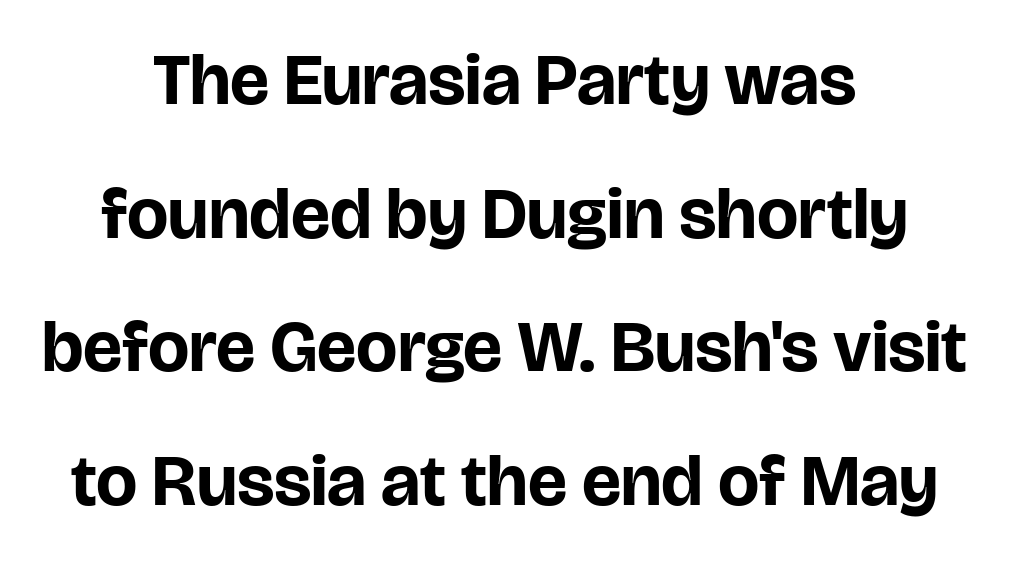
Are there feet on the stems? There aren't — it's a sans. The baseline area is clear. The paragraph has two soft edges and a firm central axis. Every stem runs plumb, perpendicular to the baseline. Spacing verdict: proportional, widths tailored to each character.
